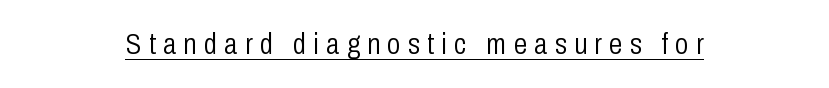
{"serif": "no", "italic": "no", "bold": "no", "weight": "light", "width": "condensed", "stroke_contrast": "low", "x_height": "medium", "monospaced": "no", "underline": "yes", "align": "center", "letter_spacing": "wide", "letter_spacing_em": 0.25, "glyph_px": 30}
